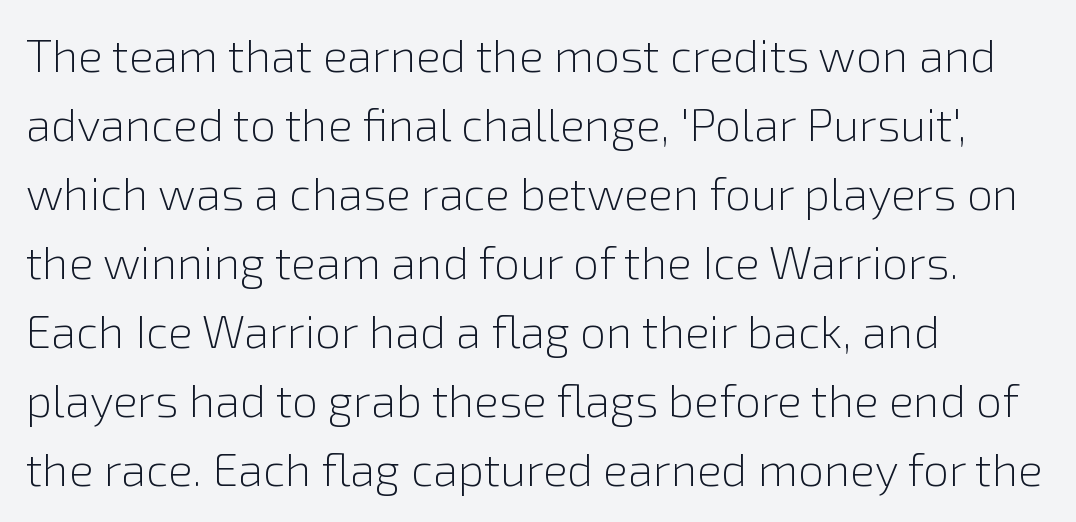
The image shows 46 px light sans-serif type, upright; set left-aligned, normal line spacing (1.5x), normal letter spacing, not underlined; a medium x-height.
